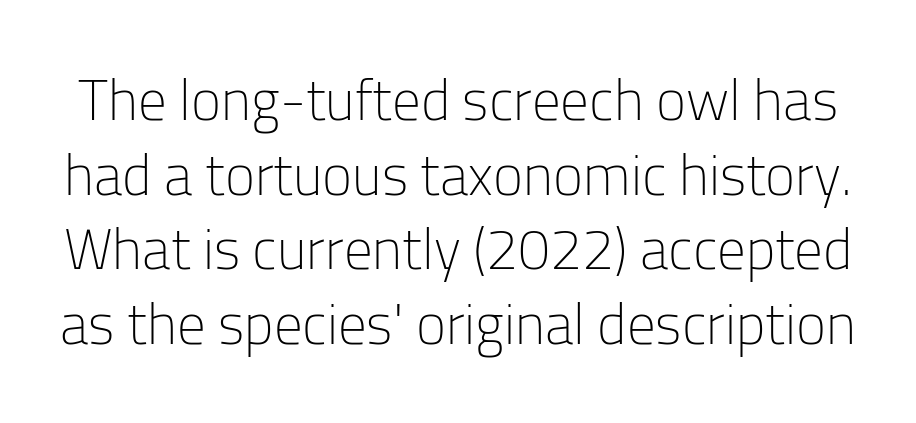
Q: Is the text bold? A: No.
Q: Is the text italic (slanted)? A: No, it is upright.
Q: Is the typeface a serif or a sans-serif typeface? A: Sans-serif.
Q: Is the text underlined? A: No.
Q: Is the spacing between letters normal or unusually wide? A: Normal.
Q: Is the spacing between lines tight, normal or loose? A: Normal.
Q: Width (condensed, normal, or wide)? A: Normal.
Q: Stroke contrast? A: Low.
Q: x-height? A: Medium.
Q: Monospaced? A: No.
